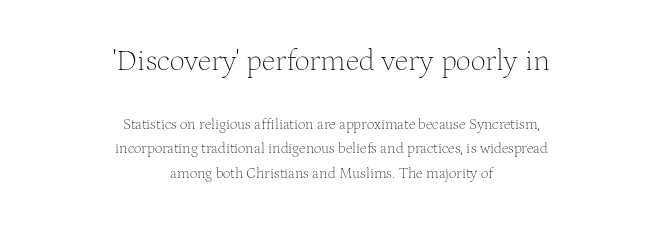
Q: Is the text bold? A: No.
Q: Is the text italic (slanted)? A: No, it is upright.
Q: Is the typeface a serif or a sans-serif typeface? A: Serif.
Q: Is the text underlined? A: No.
Q: How is the paragraph aligned? A: Centered.
Q: Is the spacing between letters normal or unusually wide? A: Normal.
Q: Is the spacing between lines tight, normal or loose? A: Normal.
Q: Which block of text is set in a larger size, the first (top) or the second (bottom)? A: The first (top) one.
Q: Width (condensed, normal, or wide)? A: Normal.
Q: Stroke contrast? A: Medium.
Q: x-height? A: Medium.
Q: Monospaced? A: No.
